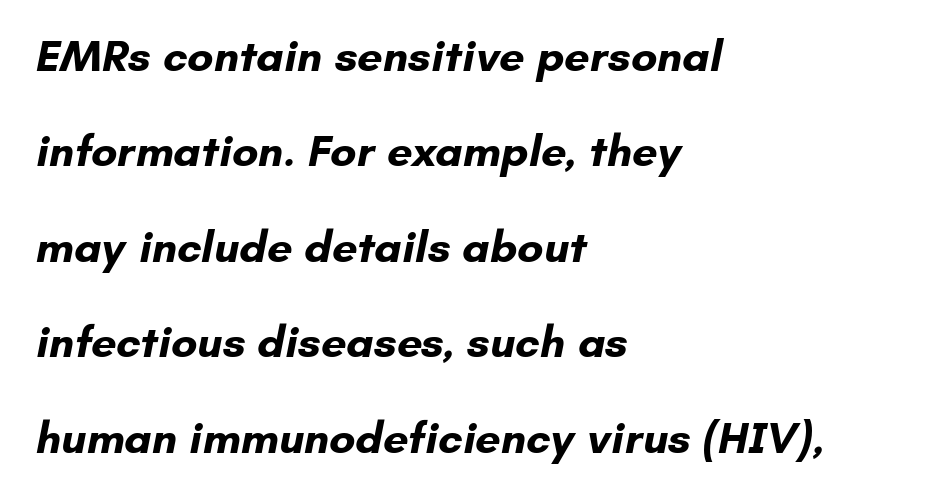
{"serif": "no", "bold": "yes", "weight": "bold", "width": "normal", "stroke_contrast": "low", "x_height": "small", "monospaced": "no", "underline": "no", "align": "left", "line_spacing": "loose", "line_spacing_ratio": 2.12, "letter_spacing": "normal", "letter_spacing_em": 0.0, "glyph_px": 45}
